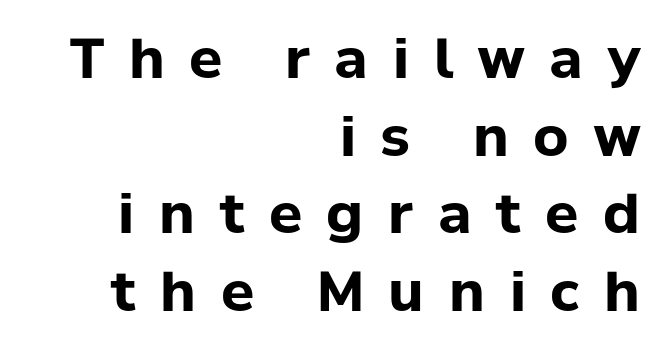
{"serif": "no", "italic": "no", "bold": "yes", "weight": "bold", "width": "normal", "stroke_contrast": "low", "x_height": "medium", "monospaced": "no", "underline": "no", "align": "right", "line_spacing": "normal", "line_spacing_ratio": 1.41, "letter_spacing": "wide", "letter_spacing_em": 0.45, "glyph_px": 55}
